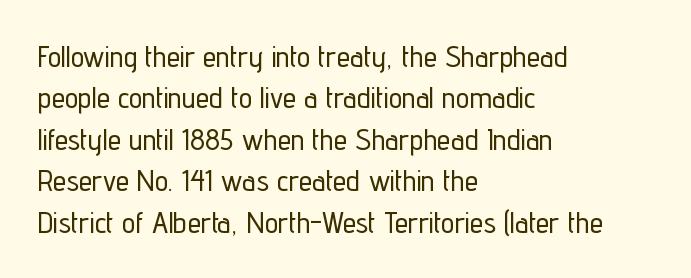
The image shows 30 px condensed sans-serif type, upright; set left-aligned, normal line spacing (1.38x), normal letter spacing, not underlined; low stroke contrast and a medium x-height.
